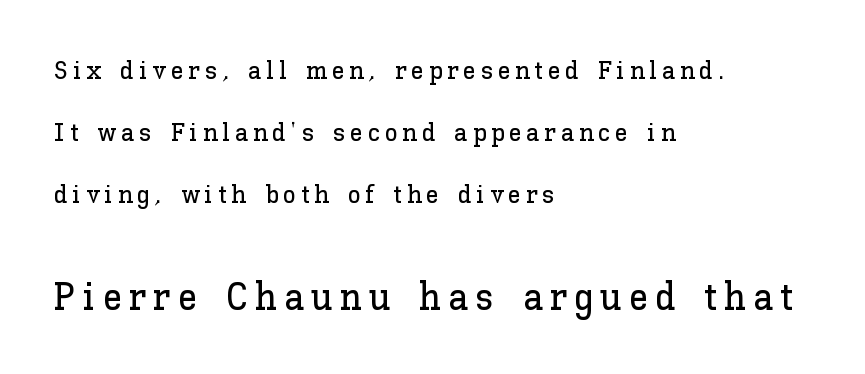
{"italic": "no", "width": "normal", "stroke_contrast": "low", "x_height": "medium", "monospaced": "no", "underline": "no", "align": "left", "line_spacing": "loose", "line_spacing_ratio": 2.39, "larger_block": "second", "size_ratio": 1.5, "glyph_px": 39}
